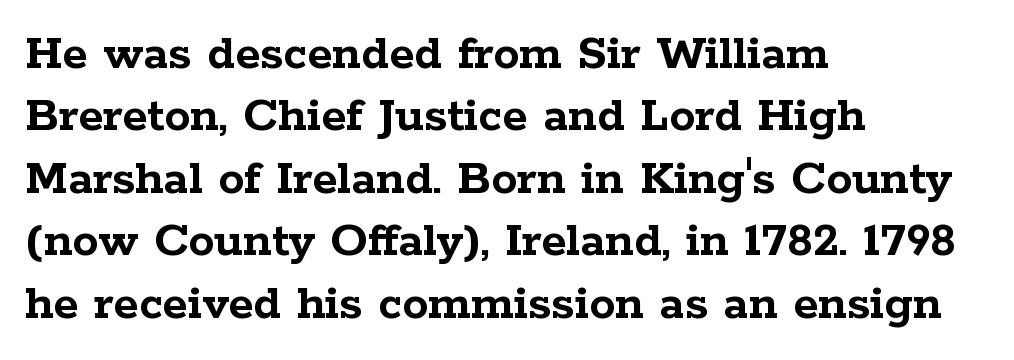
{"serif": "yes", "italic": "no", "bold": "yes", "weight": "semibold", "width": "wide", "stroke_contrast": "low", "x_height": "medium", "monospaced": "no", "underline": "no", "align": "left", "line_spacing_ratio": 1.2, "letter_spacing": "normal", "letter_spacing_em": 0.0, "glyph_px": 52}
